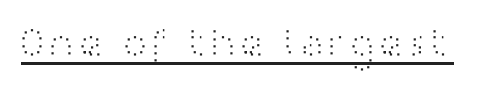
Q: Is the text bold? A: No.
Q: Is the text italic (slanted)? A: No, it is upright.
Q: Is the typeface a serif or a sans-serif typeface? A: Sans-serif.
Q: Is the text underlined? A: Yes.
Q: Is the spacing between letters normal or unusually wide? A: Normal.
Q: Width (condensed, normal, or wide)? A: Wide.
Q: Stroke contrast? A: High.
Q: x-height? A: Medium.
Q: Monospaced? A: No.
